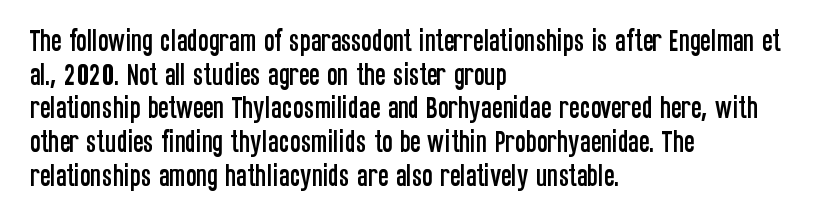
Q: Is the text italic (slanted)? A: No, it is upright.
Q: Is the text underlined? A: No.
Q: How is the paragraph aligned? A: Left-aligned.
Q: Is the spacing between letters normal or unusually wide? A: Normal.
Q: Is the spacing between lines tight, normal or loose? A: Normal.
